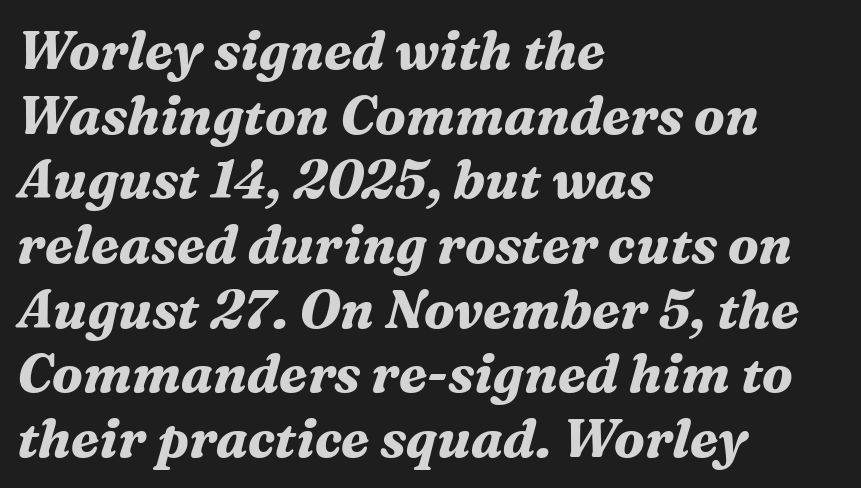
The image shows 53 px bold serif type, italic (leaning right); set left-aligned, line spacing 1.22x, normal letter spacing, not underlined; medium stroke contrast and a medium x-height.
